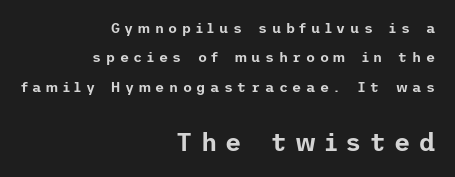
Q: Is the text italic (slanted)? A: No, it is upright.
Q: Is the text underlined? A: No.
Q: How is the paragraph aligned? A: Right-aligned.
Q: Is the spacing between letters normal or unusually wide? A: Unusually wide.
Q: Is the spacing between lines tight, normal or loose? A: Loose.
Q: Which block of text is set in a larger size, the first (top) or the second (bottom)? A: The second (bottom) one.
